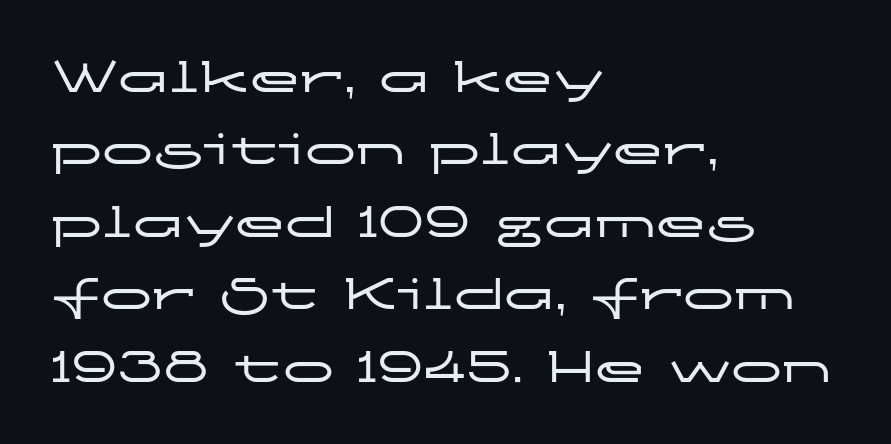
{"serif": "no", "italic": "no", "width": "wide", "stroke_contrast": "low", "x_height": "medium", "monospaced": "no", "underline": "no", "align": "left", "line_spacing": "normal", "line_spacing_ratio": 1.42, "letter_spacing": "normal", "letter_spacing_em": 0.0, "glyph_px": 51}
